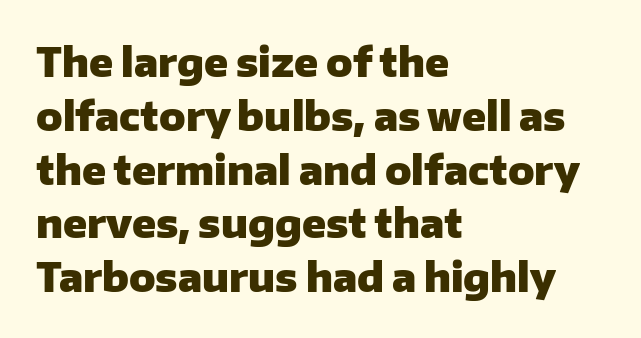
Q: Is the text bold? A: Yes.
Q: Is the text italic (slanted)? A: No, it is upright.
Q: Is the typeface a serif or a sans-serif typeface? A: Sans-serif.
Q: Is the text underlined? A: No.
Q: How is the paragraph aligned? A: Left-aligned.
Q: Is the spacing between letters normal or unusually wide? A: Normal.
Q: Is the spacing between lines tight, normal or loose? A: Normal.
Q: Width (condensed, normal, or wide)? A: Normal.
Q: Stroke contrast? A: Low.
Q: x-height? A: Medium.
Q: Monospaced? A: No.
